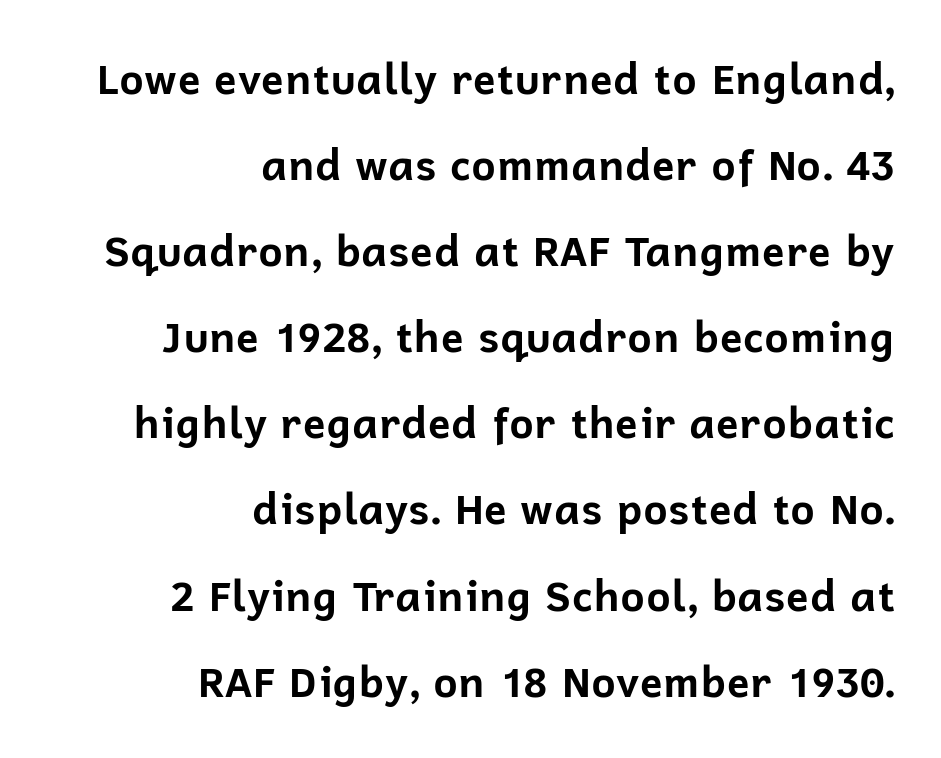
The image shows 42 px bold sans-serif type, upright; set right-aligned, loose line spacing (2.05x), normal letter spacing, not underlined; low stroke contrast and a medium x-height.
